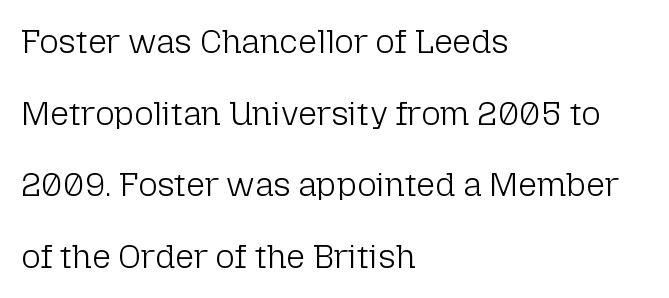
{"serif": "no", "italic": "no", "bold": "no", "weight": "light", "width": "normal", "stroke_contrast": "low", "x_height": "medium", "monospaced": "no", "underline": "no", "align": "left", "line_spacing": "loose", "line_spacing_ratio": 2.17, "letter_spacing": "normal", "letter_spacing_em": 0.0, "glyph_px": 33}
